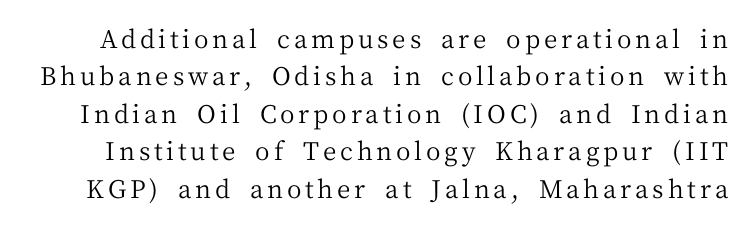
{"italic": "no", "bold": "no", "underline": "no", "line_spacing": "normal", "line_spacing_ratio": 1.5, "glyph_px": 25}
